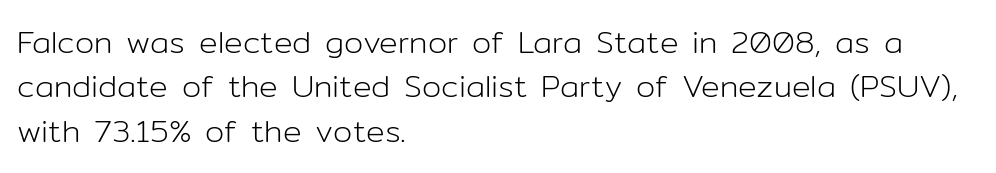
A typesetter would call this leading conventional body-copy spacing. To sum up the face: it is a sans, with no serifs. Horizontally, the lines are justified to the leading edge only. Nothing heavy about these letters — not bold at all.
